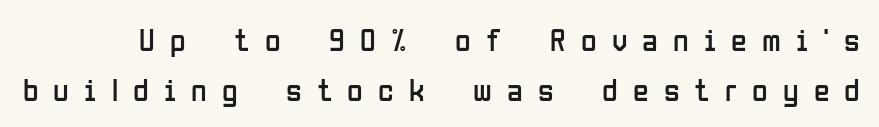
Unlike italic type, these characters show no tilt at all. The horizontal fit of the characters is loose and conspicuously gappy. The glyphs are unaccompanied by any horizontal stroke below them. Each letter keeps its own natural width here, so spacing adapts to shape.
